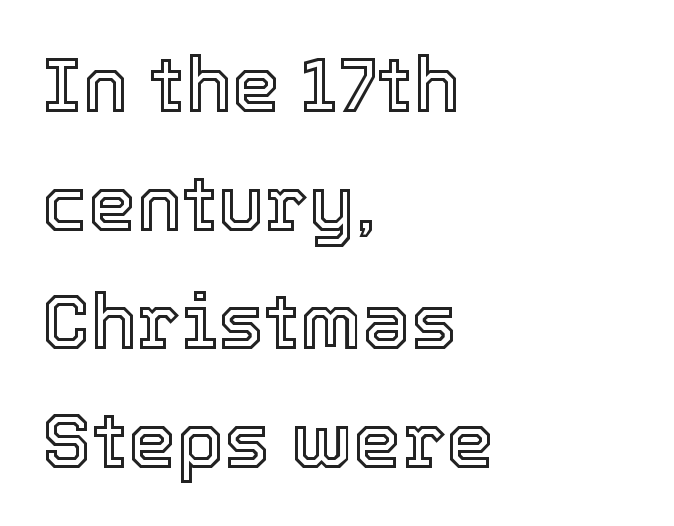
Q: Is the text italic (slanted)? A: No, it is upright.
Q: Is the text underlined? A: No.
Q: How is the paragraph aligned? A: Left-aligned.
Q: Is the spacing between letters normal or unusually wide? A: Normal.
Q: Is the spacing between lines tight, normal or loose? A: Normal.
Q: Width (condensed, normal, or wide)? A: Normal.
Q: x-height? A: Medium.
Q: Monospaced? A: No.
